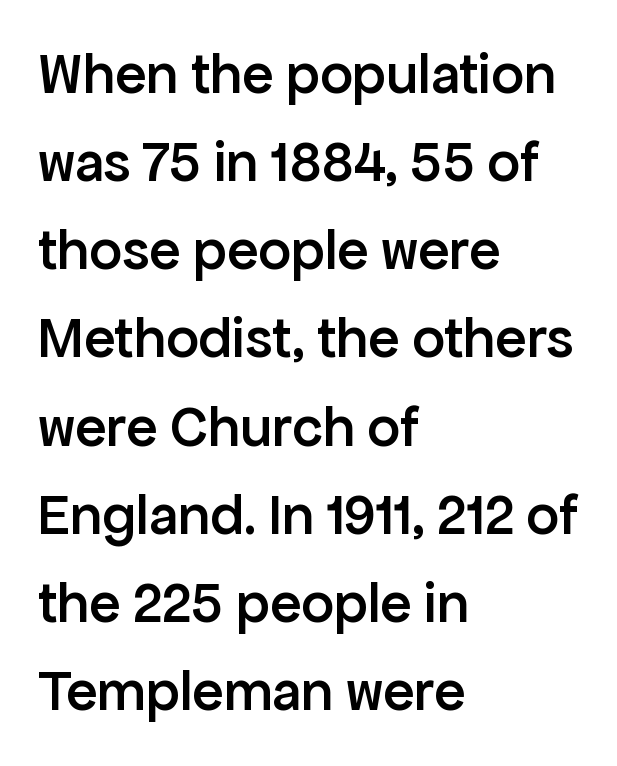
The font's upright variant was chosen for this text. The gap between lines stays unmarked. Looks like regular typesetting: each glyph gets only the width it needs. Is the block centered? No — it sits flush against the left margin. Vertical spacing — default. The letters sit at their default tracking, neither squeezed nor spread.
